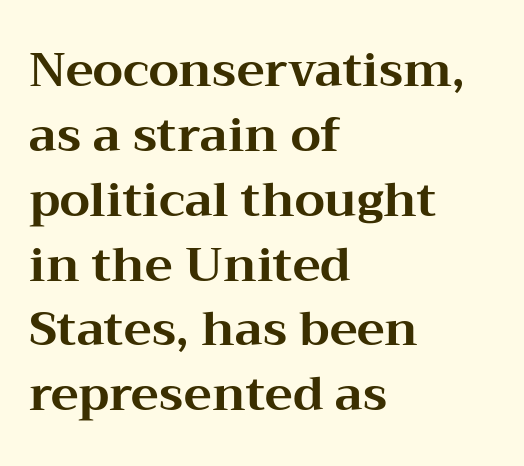
{"serif": "yes", "italic": "no", "bold": "yes", "weight": "bold", "width": "wide", "stroke_contrast": "medium", "x_height": "medium", "monospaced": "no", "underline": "no", "align": "left", "line_spacing": "normal", "line_spacing_ratio": 1.38, "letter_spacing": "normal", "letter_spacing_em": 0.0, "glyph_px": 47}
